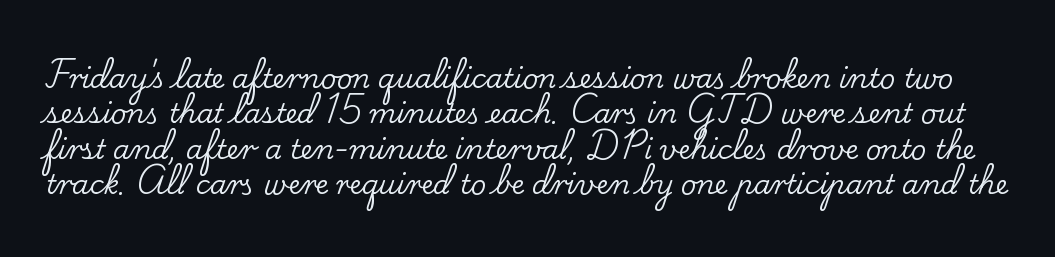
One glance says typical: line gaps are just what's usual. Bare-footed words on every line. This sample uses plain, unmodified letter spacing.
